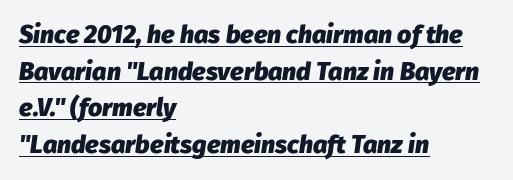
The image shows 25 px bold type, italic (leaning right); set left-aligned, normal line spacing (1.47x), normal letter spacing, underlined.
